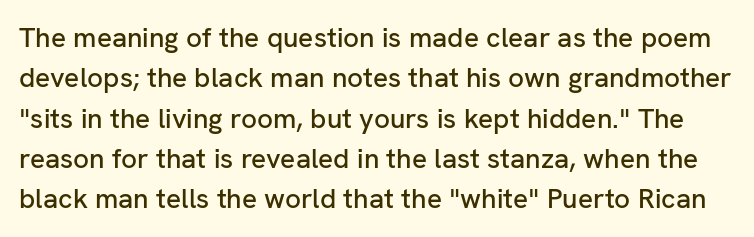
{"serif": "no", "italic": "no", "width": "normal", "stroke_contrast": "low", "x_height": "medium", "monospaced": "no", "underline": "no", "line_spacing": "normal", "line_spacing_ratio": 1.44, "letter_spacing": "normal", "letter_spacing_em": 0.0, "glyph_px": 28}
